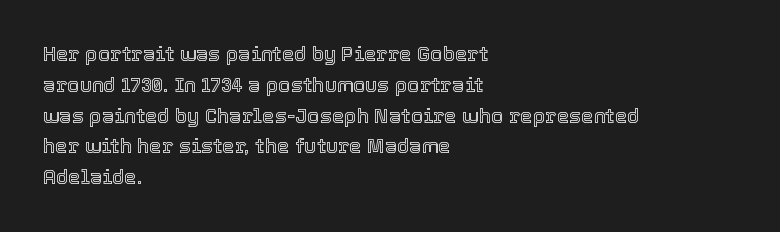
{"italic": "no", "underline": "no", "align": "left", "line_spacing": "normal", "line_spacing_ratio": 1.54, "letter_spacing": "normal", "letter_spacing_em": 0.0, "glyph_px": 20}
